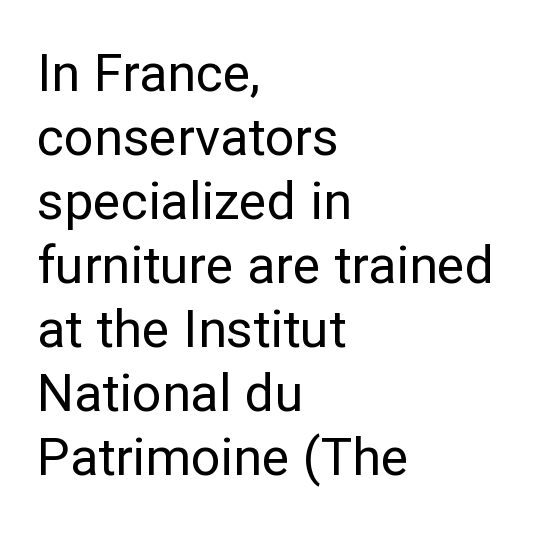
Q: Is the text bold? A: No.
Q: Is the text italic (slanted)? A: No, it is upright.
Q: Is the typeface a serif or a sans-serif typeface? A: Sans-serif.
Q: Is the text underlined? A: No.
Q: How is the paragraph aligned? A: Left-aligned.
Q: Is the spacing between letters normal or unusually wide? A: Normal.
Q: Width (condensed, normal, or wide)? A: Normal.
Q: Stroke contrast? A: Low.
Q: x-height? A: Medium.
Q: Monospaced? A: No.
